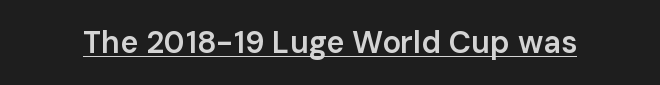
The image shows 31 px semibold sans-serif type, upright; set normal letter spacing, underlined; low stroke contrast and a medium x-height.
